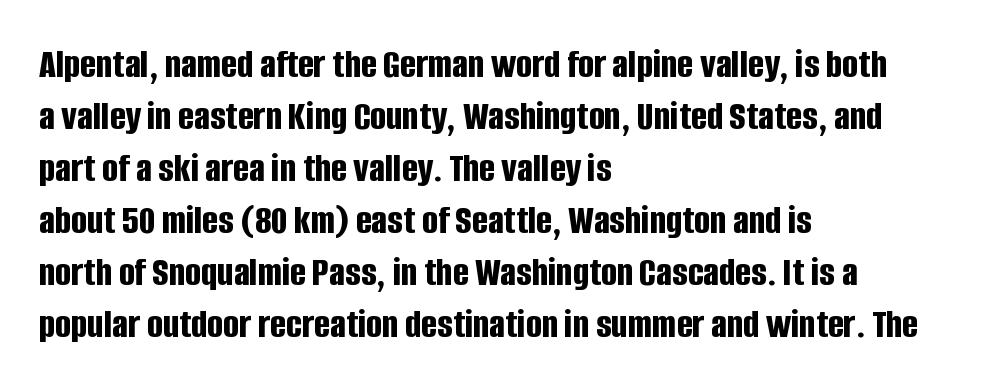
Q: Is the text bold? A: Yes.
Q: Is the text italic (slanted)? A: No, it is upright.
Q: Is the typeface a serif or a sans-serif typeface? A: Sans-serif.
Q: Is the text underlined? A: No.
Q: How is the paragraph aligned? A: Left-aligned.
Q: Is the spacing between letters normal or unusually wide? A: Normal.
Q: Width (condensed, normal, or wide)? A: Condensed.
Q: Stroke contrast? A: Low.
Q: x-height? A: Large.
Q: Monospaced? A: No.
